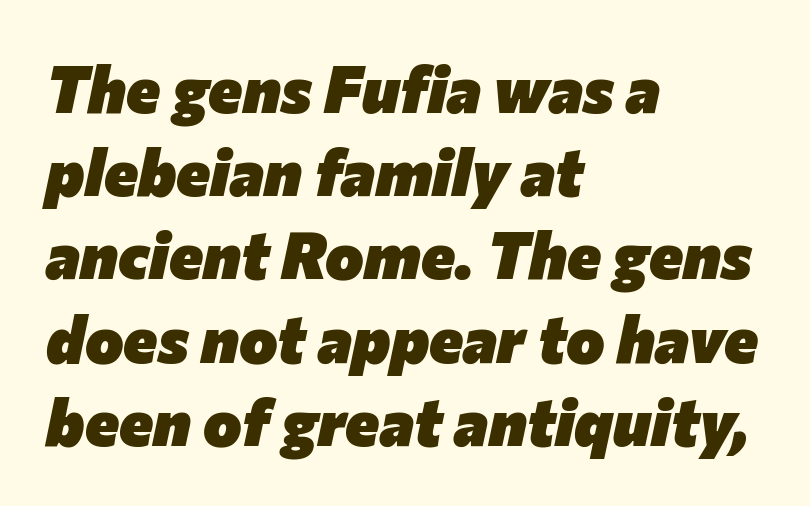
The image shows 65 px heavy type, italic (leaning right); set left-aligned, normal line spacing (1.28x), normal letter spacing, not underlined; low stroke contrast and a medium x-height.
